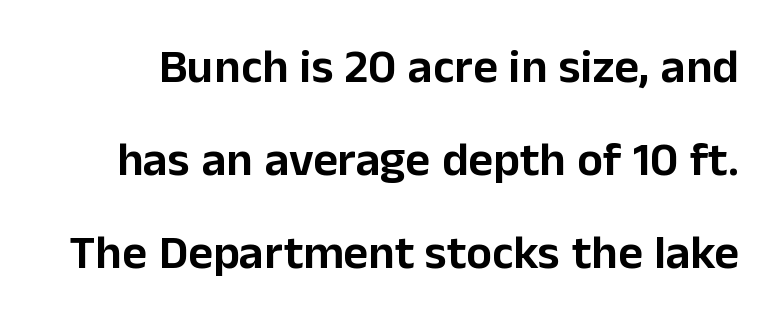
Q: Is the text italic (slanted)? A: No, it is upright.
Q: Is the typeface a serif or a sans-serif typeface? A: Sans-serif.
Q: Is the text underlined? A: No.
Q: Is the spacing between letters normal or unusually wide? A: Normal.
Q: Is the spacing between lines tight, normal or loose? A: Loose.
Q: Width (condensed, normal, or wide)? A: Normal.
Q: Stroke contrast? A: Low.
Q: x-height? A: Medium.
Q: Monospaced? A: No.
